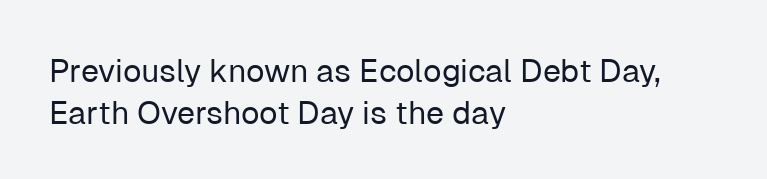
{"serif": "no", "italic": "no", "bold": "no", "weight": "regular", "width": "normal", "stroke_contrast": "low", "x_height": "medium", "monospaced": "no", "underline": "no", "align": "left", "line_spacing": "normal", "line_spacing_ratio": 1.32, "letter_spacing": "normal", "letter_spacing_em": 0.0, "glyph_px": 32}
